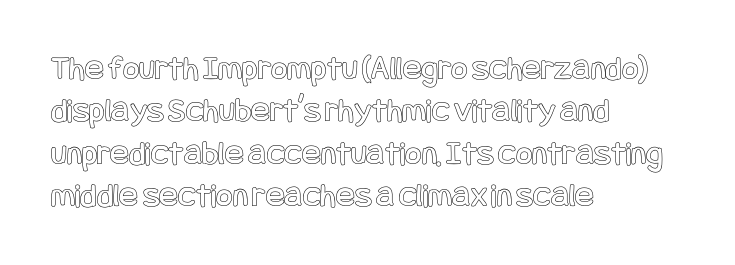
The image shows 35 px condensed type, upright; set left-aligned, line spacing 1.21x, normal letter spacing, not underlined; a large x-height.
